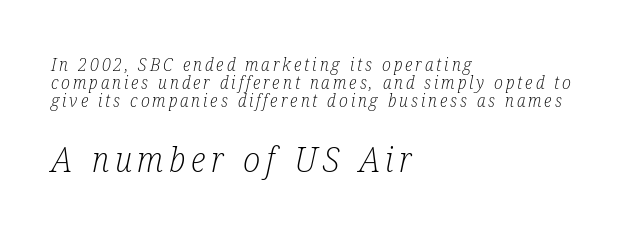
Q: Is the text bold? A: No.
Q: Is the text italic (slanted)? A: Yes, it leans right by about 12 degrees.
Q: Is the typeface a serif or a sans-serif typeface? A: Serif.
Q: Is the text underlined? A: No.
Q: How is the paragraph aligned? A: Left-aligned.
Q: Is the spacing between lines tight, normal or loose? A: Tight.
Q: Which block of text is set in a larger size, the first (top) or the second (bottom)? A: The second (bottom) one.
Q: Width (condensed, normal, or wide)? A: Condensed.
Q: Stroke contrast? A: Low.
Q: x-height? A: Medium.
Q: Monospaced? A: No.
